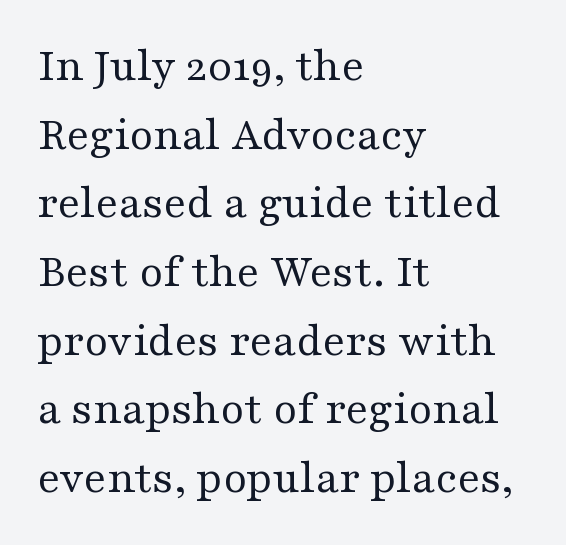
Q: Is the text bold? A: No.
Q: Is the text italic (slanted)? A: No, it is upright.
Q: Is the typeface a serif or a sans-serif typeface? A: Serif.
Q: Is the text underlined? A: No.
Q: How is the paragraph aligned? A: Left-aligned.
Q: Is the spacing between letters normal or unusually wide? A: Normal.
Q: Is the spacing between lines tight, normal or loose? A: Normal.
Q: Width (condensed, normal, or wide)? A: Wide.
Q: Stroke contrast? A: Medium.
Q: x-height? A: Medium.
Q: Monospaced? A: No.
